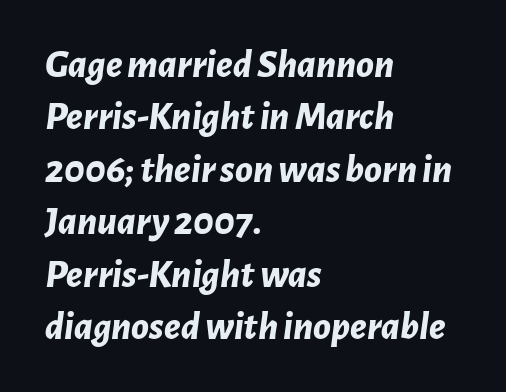
{"italic": "yes", "lean": "right", "slant_degrees": 7, "bold": "yes", "weight": "bold", "width": "normal", "stroke_contrast": "low", "x_height": "medium", "monospaced": "no", "underline": "no", "align": "left", "line_spacing": "normal", "line_spacing_ratio": 1.31, "letter_spacing": "normal", "letter_spacing_em": 0.0, "glyph_px": 40}
